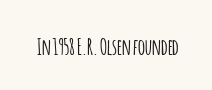
Q: Is the text italic (slanted)? A: No, it is upright.
Q: Is the text underlined? A: No.
Q: Is the spacing between letters normal or unusually wide? A: Normal.
